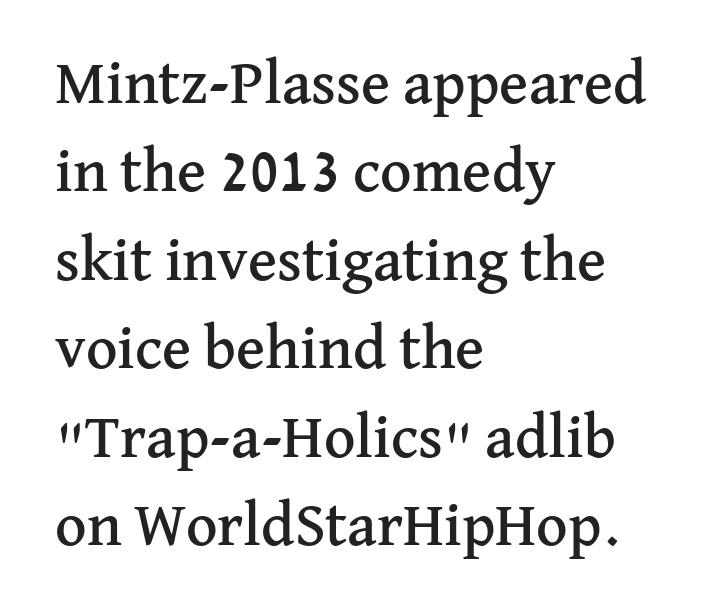
Q: Is the text italic (slanted)? A: No, it is upright.
Q: Is the typeface a serif or a sans-serif typeface? A: Serif.
Q: Is the text underlined? A: No.
Q: How is the paragraph aligned? A: Left-aligned.
Q: Is the spacing between letters normal or unusually wide? A: Normal.
Q: Is the spacing between lines tight, normal or loose? A: Normal.
Q: Width (condensed, normal, or wide)? A: Normal.
Q: Stroke contrast? A: Medium.
Q: x-height? A: Medium.
Q: Monospaced? A: No.
